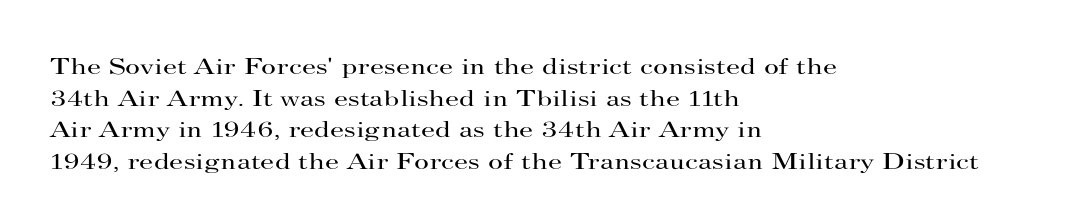
Q: Is the text bold? A: No.
Q: Is the text italic (slanted)? A: No, it is upright.
Q: Is the text underlined? A: No.
Q: How is the paragraph aligned? A: Left-aligned.
Q: Is the spacing between letters normal or unusually wide? A: Normal.
Q: Is the spacing between lines tight, normal or loose? A: Normal.
